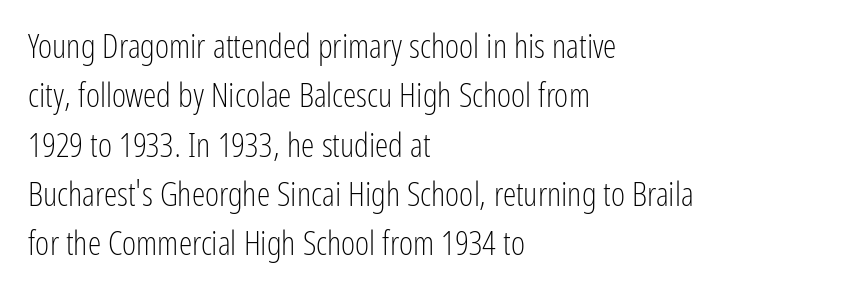
Q: Is the text bold? A: No.
Q: Is the text italic (slanted)? A: No, it is upright.
Q: Is the typeface a serif or a sans-serif typeface? A: Sans-serif.
Q: Is the text underlined? A: No.
Q: How is the paragraph aligned? A: Left-aligned.
Q: Is the spacing between letters normal or unusually wide? A: Normal.
Q: Is the spacing between lines tight, normal or loose? A: Normal.
Q: Width (condensed, normal, or wide)? A: Condensed.
Q: Stroke contrast? A: Low.
Q: x-height? A: Medium.
Q: Monospaced? A: No.
